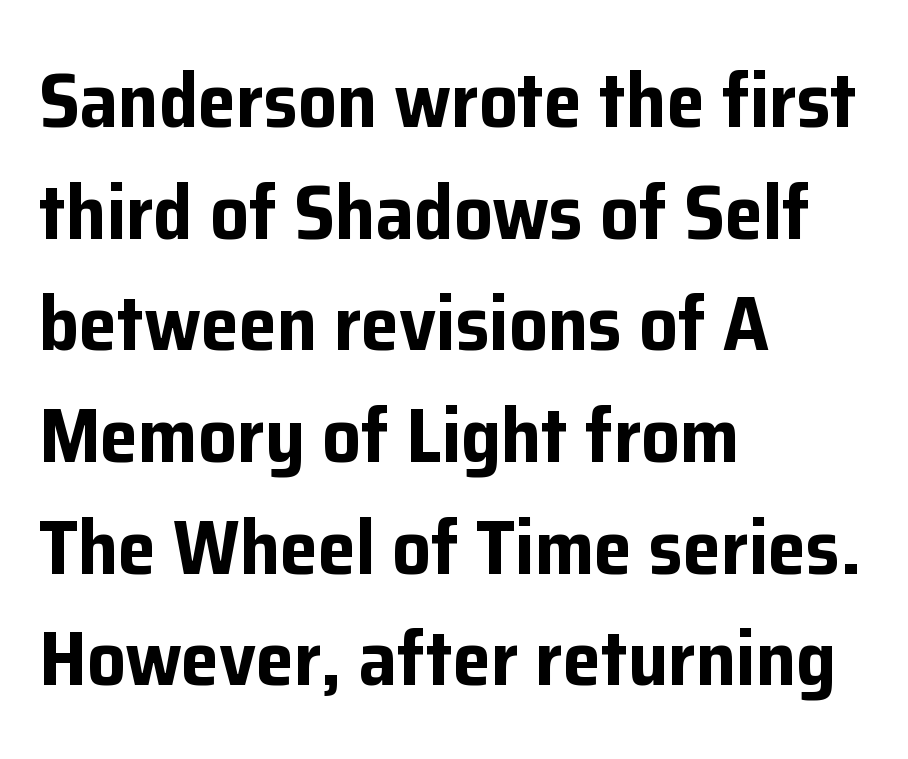
Q: Is the text bold? A: Yes.
Q: Is the text italic (slanted)? A: No, it is upright.
Q: Is the typeface a serif or a sans-serif typeface? A: Sans-serif.
Q: Is the text underlined? A: No.
Q: How is the paragraph aligned? A: Left-aligned.
Q: Is the spacing between letters normal or unusually wide? A: Normal.
Q: Is the spacing between lines tight, normal or loose? A: Normal.
Q: Width (condensed, normal, or wide)? A: Normal.
Q: Stroke contrast? A: Low.
Q: x-height? A: Medium.
Q: Monospaced? A: No.
